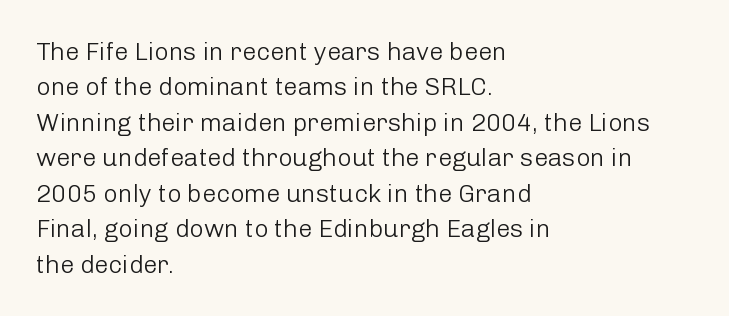
{"italic": "no", "bold": "no", "underline": "no", "align": "left", "line_spacing": "normal", "line_spacing_ratio": 1.42, "letter_spacing": "normal", "letter_spacing_em": 0.0, "glyph_px": 25}
